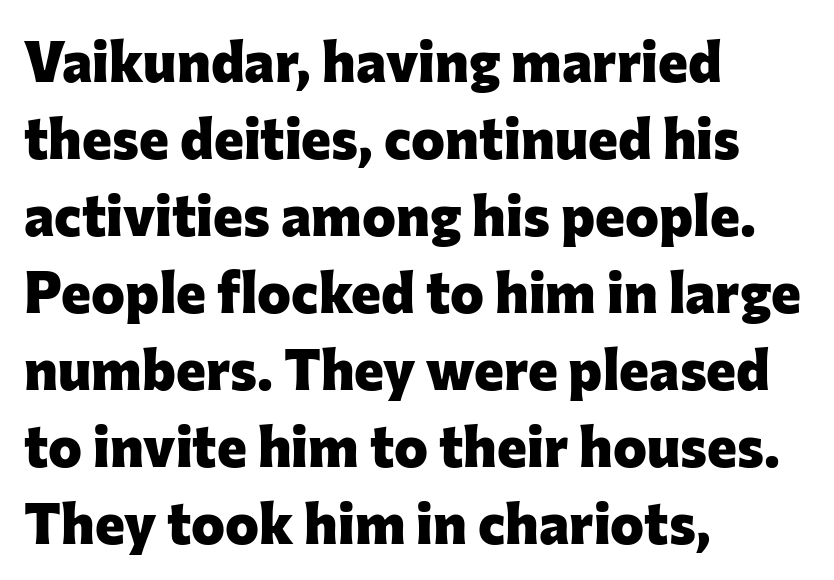
The image shows 57 px heavy sans-serif type, upright; set left-aligned, normal line spacing (1.35x), normal letter spacing, not underlined; low stroke contrast and a medium x-height.
